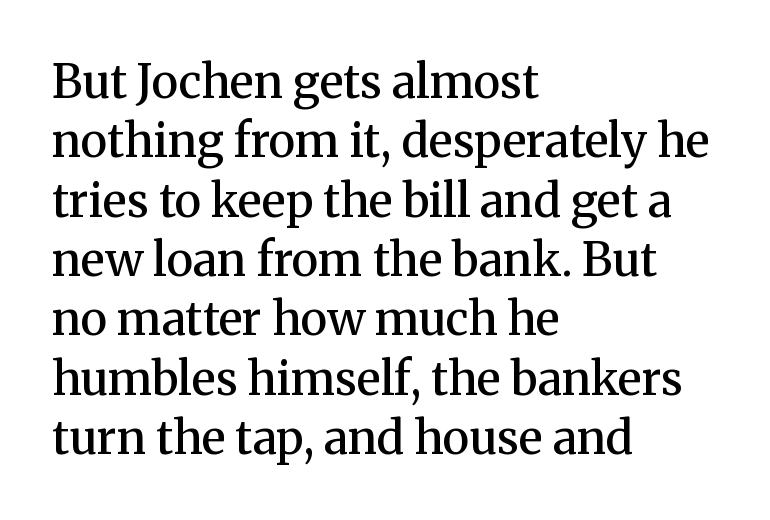
{"serif": "yes", "italic": "no", "bold": "semi", "weight": "semibold", "width": "normal", "stroke_contrast": "medium", "x_height": "medium", "monospaced": "no", "underline": "no", "align": "left", "line_spacing": "normal", "line_spacing_ratio": 1.29, "letter_spacing": "normal", "letter_spacing_em": 0.0, "glyph_px": 46}
